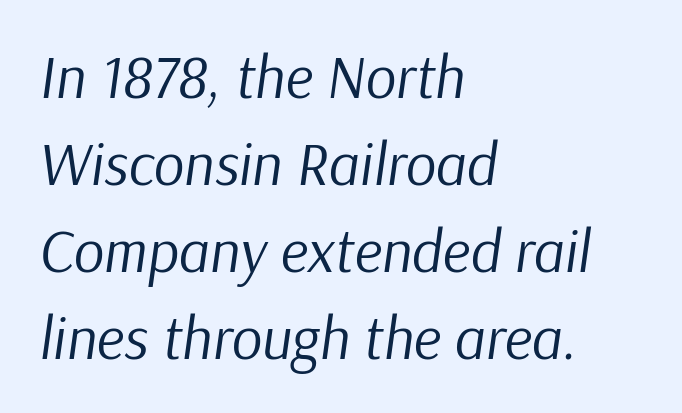
Q: Is the text bold? A: No.
Q: Is the text italic (slanted)? A: Yes, it leans right by about 9 degrees.
Q: Is the text underlined? A: No.
Q: How is the paragraph aligned? A: Left-aligned.
Q: Is the spacing between letters normal or unusually wide? A: Normal.
Q: Is the spacing between lines tight, normal or loose? A: Normal.
Q: Width (condensed, normal, or wide)? A: Normal.
Q: Stroke contrast? A: Low.
Q: x-height? A: Medium.
Q: Monospaced? A: No.
